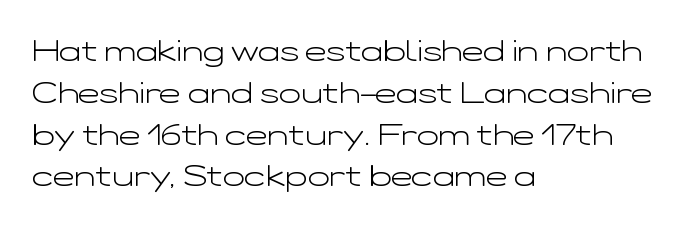
Italic? Not at all — the glyphs are vertical. Are there feet on the stems? There aren't — it's a sans. If you drew a ruler down the left edge, every line would touch it. No letter is thick-stroked: the sample isn't bold. If you measured baseline to baseline, you'd find a middling distance. The passage shown is typed in a proportional face where columns would drift.
